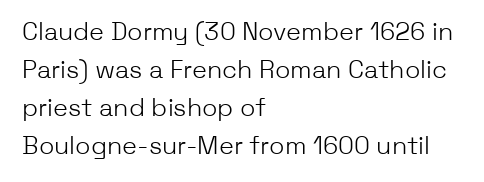
The image shows 25 px text type, upright; set left-aligned, normal line spacing (1.52x), normal letter spacing, not underlined.
